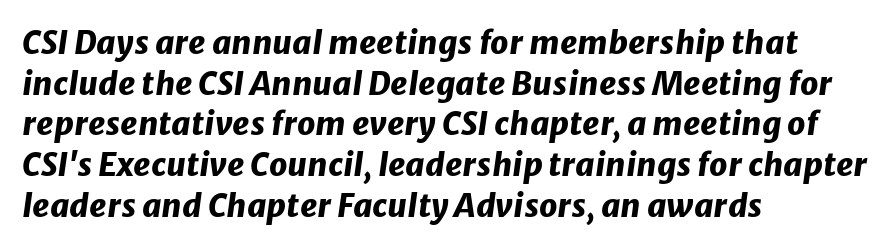
Q: Is the text bold? A: Yes.
Q: Is the text italic (slanted)? A: Yes, it leans right by about 8 degrees.
Q: Is the text underlined? A: No.
Q: How is the paragraph aligned? A: Left-aligned.
Q: Is the spacing between letters normal or unusually wide? A: Normal.
Q: Is the spacing between lines tight, normal or loose? A: Normal.
Q: Width (condensed, normal, or wide)? A: Normal.
Q: Stroke contrast? A: Low.
Q: x-height? A: Medium.
Q: Monospaced? A: No.
